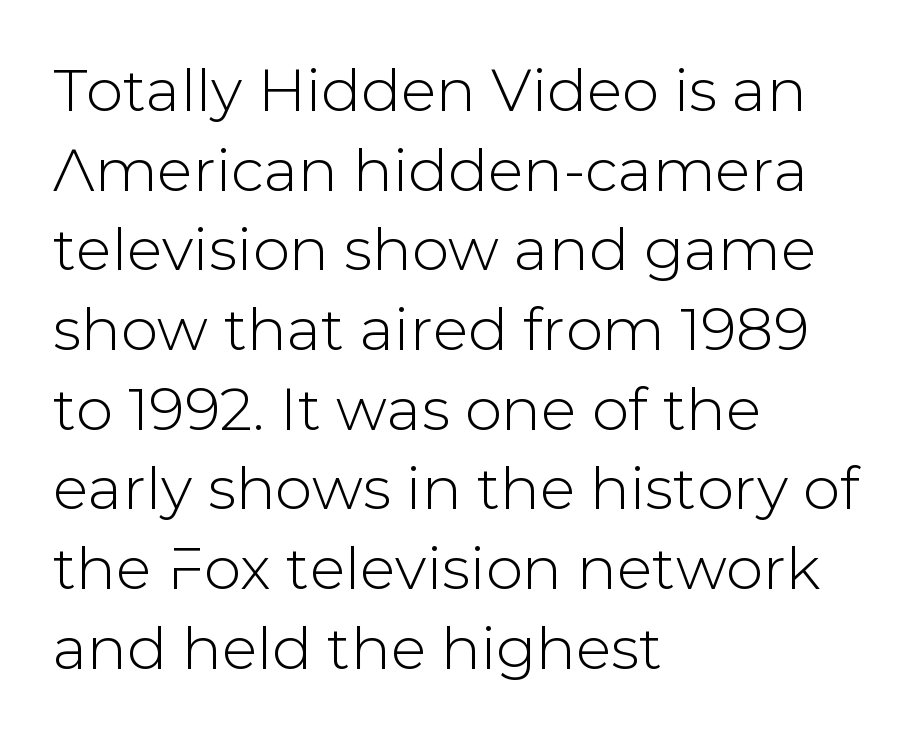
The image shows 59 px sans-serif type, upright; set left-aligned, normal line spacing (1.35x), normal letter spacing, not underlined; low stroke contrast and a medium x-height.
